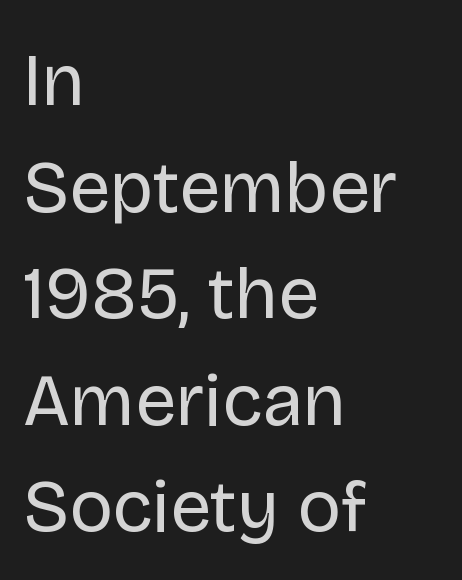
Q: Is the text bold? A: No.
Q: Is the text italic (slanted)? A: No, it is upright.
Q: Is the typeface a serif or a sans-serif typeface? A: Sans-serif.
Q: Is the text underlined? A: No.
Q: How is the paragraph aligned? A: Left-aligned.
Q: Is the spacing between letters normal or unusually wide? A: Normal.
Q: Is the spacing between lines tight, normal or loose? A: Normal.
Q: Width (condensed, normal, or wide)? A: Normal.
Q: Stroke contrast? A: Low.
Q: x-height? A: Large.
Q: Monospaced? A: No.
